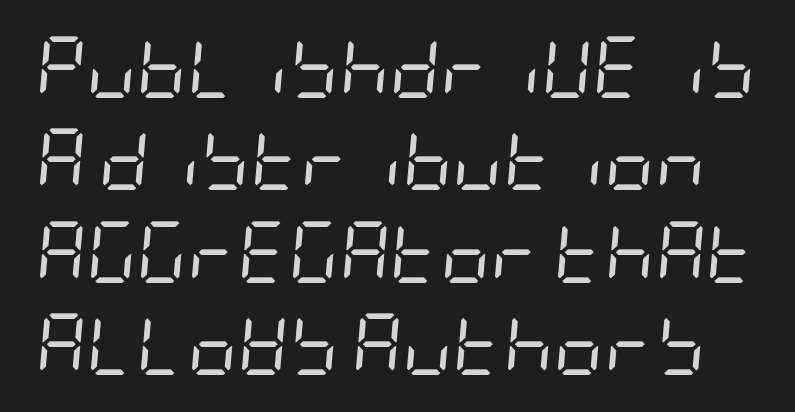
{"italic": "yes", "lean": "right", "slant_degrees": 5, "bold": "no", "weight": "regular", "width": "condensed", "stroke_contrast": "low", "x_height": "large", "underline": "no", "line_spacing": "normal", "line_spacing_ratio": 1.49, "letter_spacing": "normal", "letter_spacing_em": 0.0, "glyph_px": 62}
